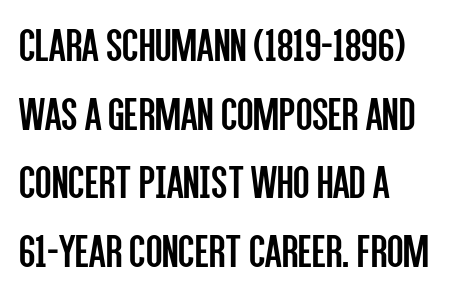
{"serif": "no", "italic": "no", "bold": "no", "weight": "regular", "width": "condensed", "stroke_contrast": "low", "x_height": "large", "monospaced": "no", "underline": "no", "align": "left", "line_spacing": "normal", "line_spacing_ratio": 1.43, "letter_spacing": "normal", "letter_spacing_em": 0.0, "glyph_px": 48}
